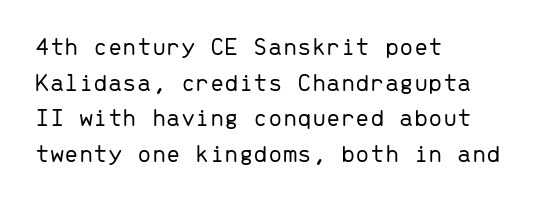
The line texture is even and compact thanks to regular tracking. Honestly, the row spacing looks completely unremarkable. Every row of glyphs begins at an identical x-position on the left. The letters stand straight up with perfectly vertical stems. Stroke thickness stays within the range of a standard reading face or lighter. Unmarked baselines from the first word to the last.
